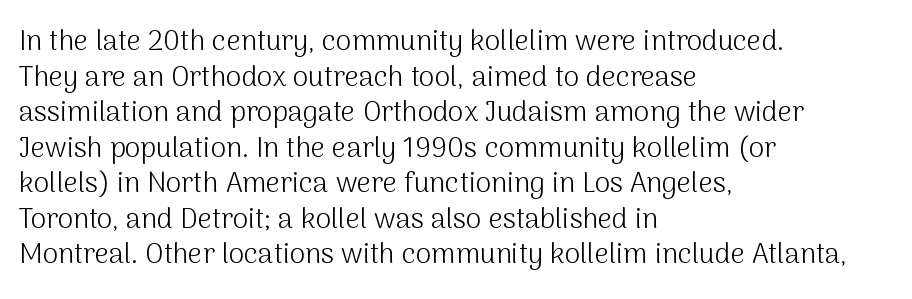
The font sits on the lighter half of the weight spectrum, regular included. A student would call this left alignment; a typographer would say flush left, rag right. This sample uses an upright cut, with every glyph sitting square on the baseline. The vertical gap from one line to the next is medium. Unlike a traditional serif, this face leaves its strokes unadorned.
